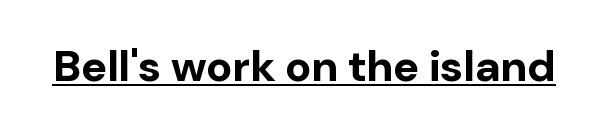
The image shows 44 px bold sans-serif type, upright; set normal letter spacing, underlined; low stroke contrast and a medium x-height.
